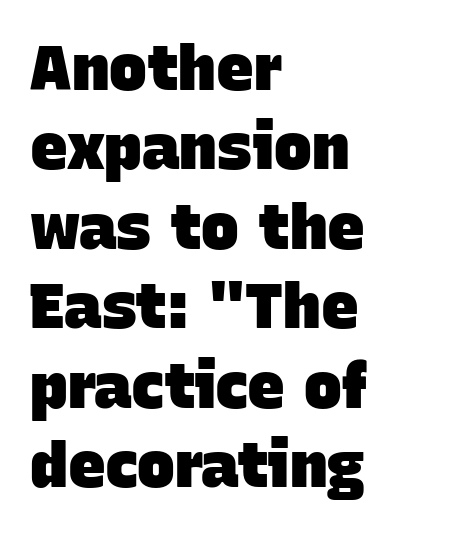
The image shows 63 px heavy sans-serif type; set left-aligned, normal line spacing (1.26x), normal letter spacing, not underlined; low stroke contrast and a large x-height.
